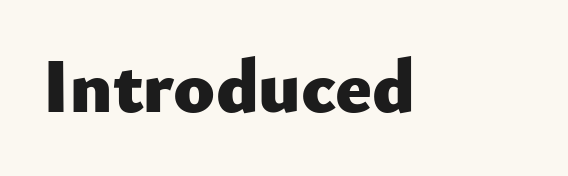
Q: Is the text bold? A: Yes.
Q: Is the text italic (slanted)? A: No, it is upright.
Q: Is the typeface a serif or a sans-serif typeface? A: Sans-serif.
Q: Is the text underlined? A: No.
Q: Is the spacing between letters normal or unusually wide? A: Normal.
Q: Width (condensed, normal, or wide)? A: Normal.
Q: Stroke contrast? A: Low.
Q: x-height? A: Small.
Q: Monospaced? A: No.
